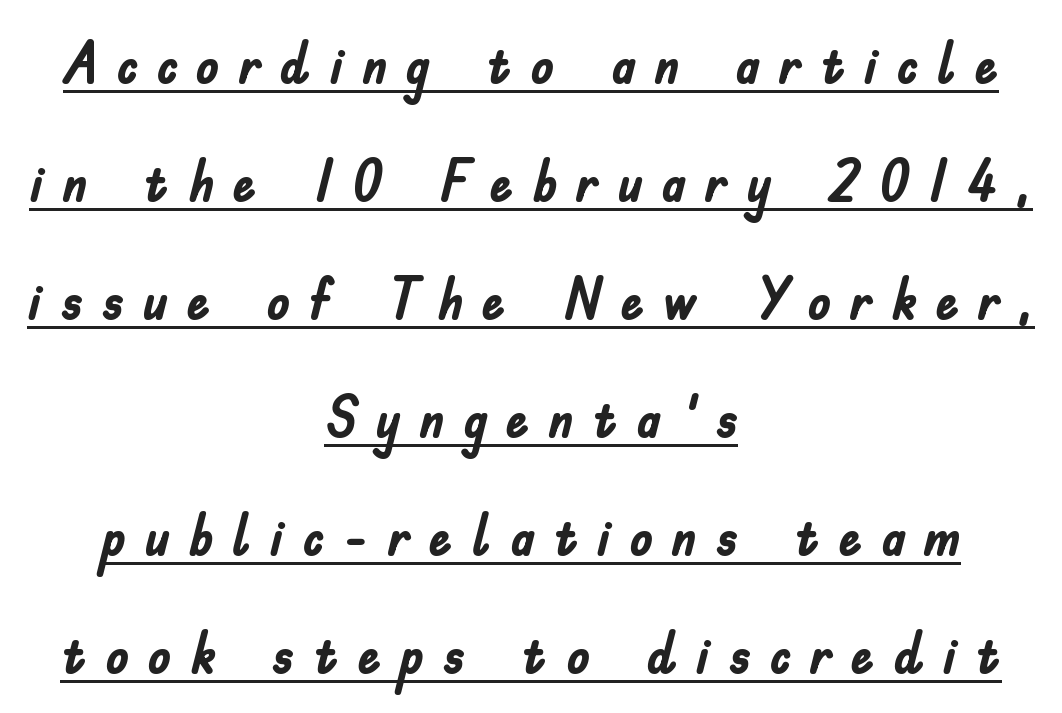
The image shows 59 px semibold, condensed sans-serif type; set centered, loose line spacing (2.0x), unusually wide letter spacing (+0.31 em), underlined; low stroke contrast and a small x-height.
